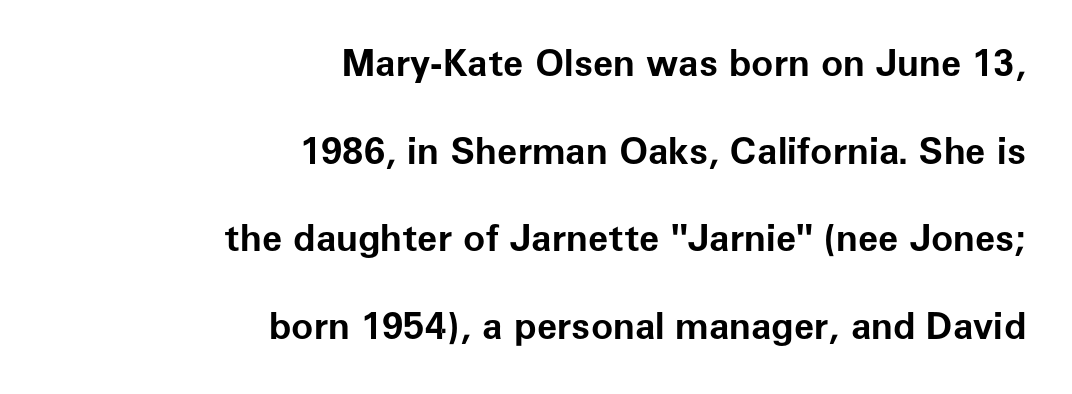
The image shows 37 px bold sans-serif type, upright; set right-aligned, loose line spacing (2.37x), normal letter spacing, not underlined; low stroke contrast and a medium x-height.
